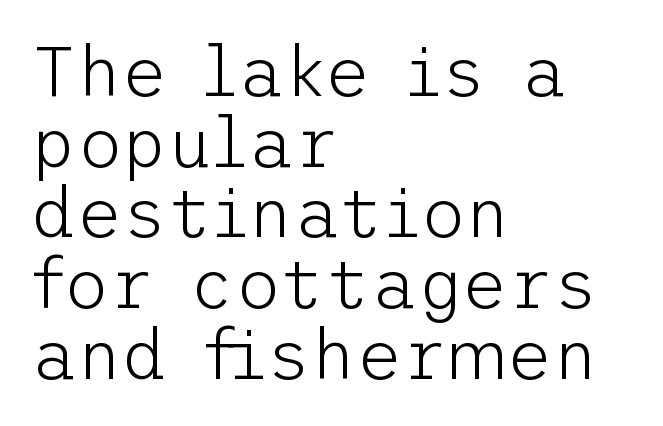
Q: Is the text bold? A: No.
Q: Is the text italic (slanted)? A: No, it is upright.
Q: Is the typeface a serif or a sans-serif typeface? A: Sans-serif.
Q: Is the text underlined? A: No.
Q: How is the paragraph aligned? A: Left-aligned.
Q: Is the spacing between letters normal or unusually wide? A: Normal.
Q: Is the spacing between lines tight, normal or loose? A: Tight.
Q: Width (condensed, normal, or wide)? A: Normal.
Q: Stroke contrast? A: Low.
Q: x-height? A: Medium.
